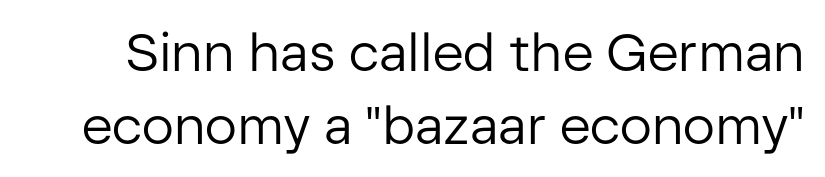
{"serif": "no", "italic": "no", "bold": "no", "weight": "regular", "width": "normal", "stroke_contrast": "low", "x_height": "medium", "monospaced": "no", "underline": "no", "line_spacing": "normal", "line_spacing_ratio": 1.37, "letter_spacing": "normal", "letter_spacing_em": 0.0, "glyph_px": 53}
